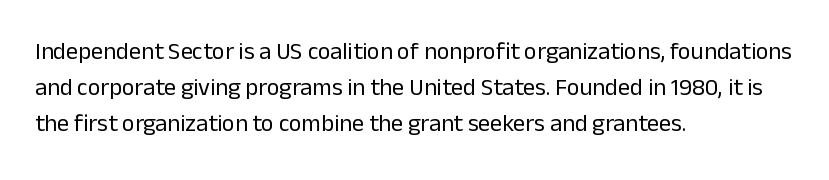
Default kerning and tracking; the words read as compact shapes. Tall strokes in this sample are plumb rather than angled. This rendering uses left alignment, leaving the right contour irregular. Students, observe: this is what conventionally led text looks like. Each stroke keeps to a modest, everyday thickness or less. Honestly, there is no underline to notice here at all.
